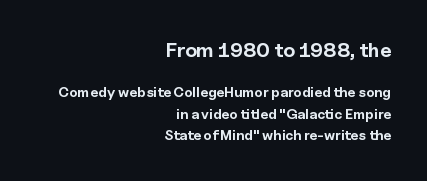
Check under the words: just untouched page. If you drew a line through each stem, it would be perfectly vertical. Students, observe: this is what conventionally led text looks like. Two sizes are in play, and the larger belongs to the first block. Characters follow at the spacing the type designer built in.
